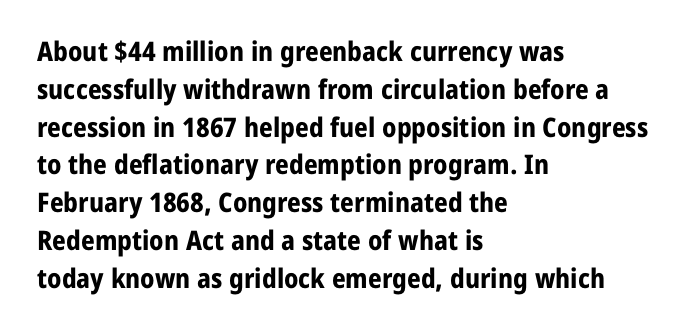
{"italic": "no", "bold": "yes", "underline": "no", "align": "left", "line_spacing": "normal", "line_spacing_ratio": 1.4, "letter_spacing": "normal", "letter_spacing_em": 0.0, "glyph_px": 27}
